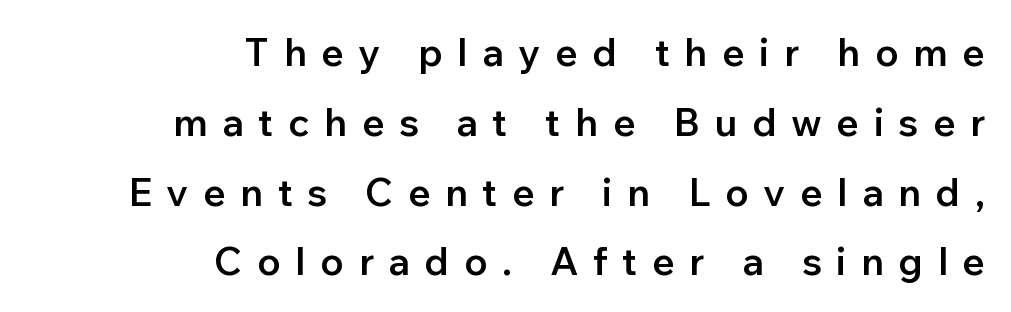
{"serif": "no", "italic": "no", "bold": "semi", "weight": "semibold", "width": "normal", "stroke_contrast": "low", "x_height": "medium", "monospaced": "no", "underline": "no", "align": "right", "line_spacing_ratio": 1.79, "letter_spacing": "wide", "letter_spacing_em": 0.37, "glyph_px": 39}
